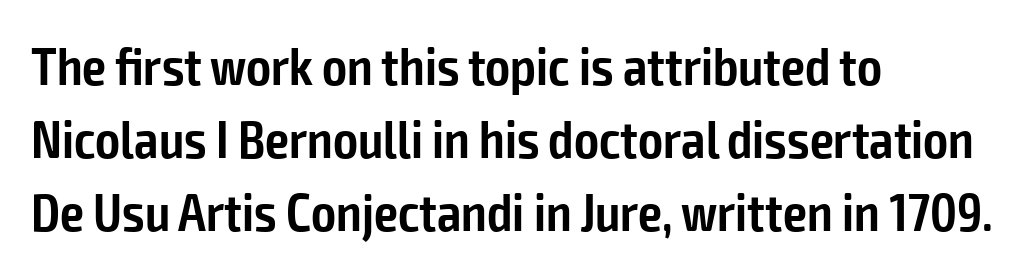
The image shows 53 px semibold, condensed sans-serif type, upright; set left-aligned, normal line spacing (1.38x), normal letter spacing, not underlined; low stroke contrast and a medium x-height.
